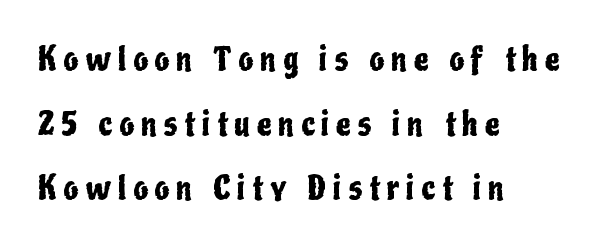
Look at the bottom of the vertical strokes: they stop flat, with no serifs. The rendering inserts visible extra space after every character. The leading is generous, giving the passage an open texture. Upright lettering throughout. A typesetter would call this proportional, since set widths differ per character. The lines in this sample share a left origin and differ only in where they stop.
